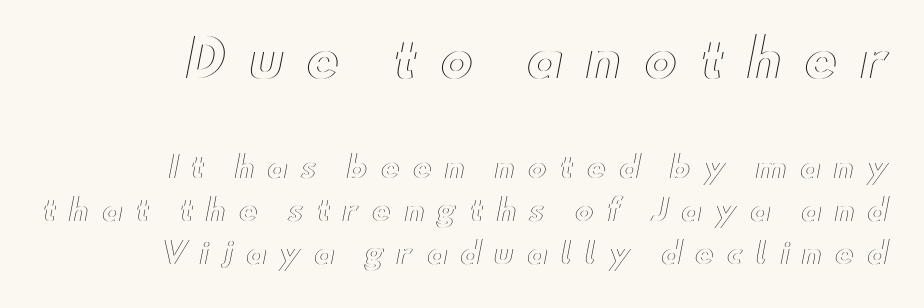
Q: Is the text italic (slanted)? A: Yes.
Q: Is the text underlined? A: No.
Q: How is the paragraph aligned? A: Right-aligned.
Q: Is the spacing between letters normal or unusually wide? A: Unusually wide.
Q: Is the spacing between lines tight, normal or loose? A: Normal.
Q: Which block of text is set in a larger size, the first (top) or the second (bottom)? A: The first (top) one.
Q: Width (condensed, normal, or wide)? A: Wide.
Q: x-height? A: Small.
Q: Monospaced? A: No.
